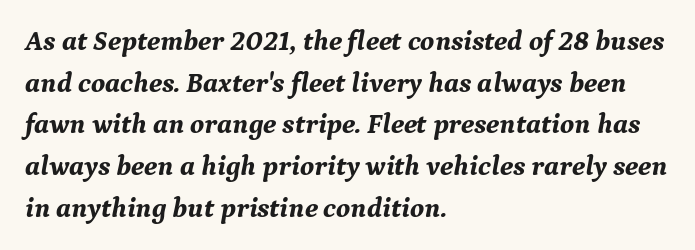
The image shows 28 px bold serif type, italic (leaning right); set left-aligned, normal line spacing (1.49x), normal letter spacing, not underlined; medium stroke contrast and a medium x-height.
